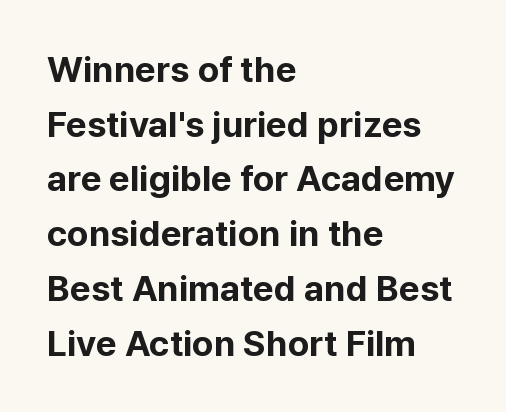
A student would call this left alignment; a typographer would say flush left, rag right. This sample has the flowing, uneven cadence of proportional lettering. The leading is moderate, giving the passage an even texture. The passage shown has conventional tracking throughout. Rendered with straight, roman letterforms.
